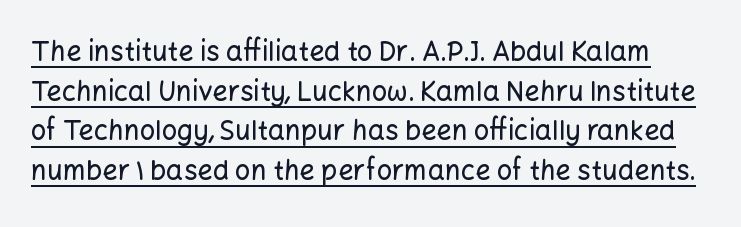
Characters follow at the spacing the type designer built in. Style check: upright. Descenders here cross a horizontal rule under the line. Honestly, the row spacing looks completely unremarkable.
